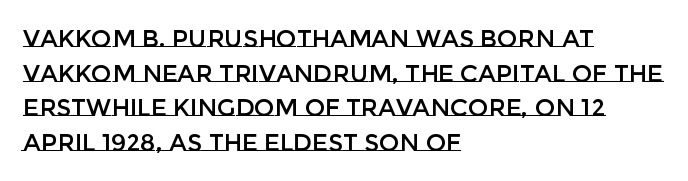
{"italic": "no", "underline": "no", "align": "left", "line_spacing": "normal", "line_spacing_ratio": 1.44, "letter_spacing": "normal", "letter_spacing_em": 0.0, "glyph_px": 24}
